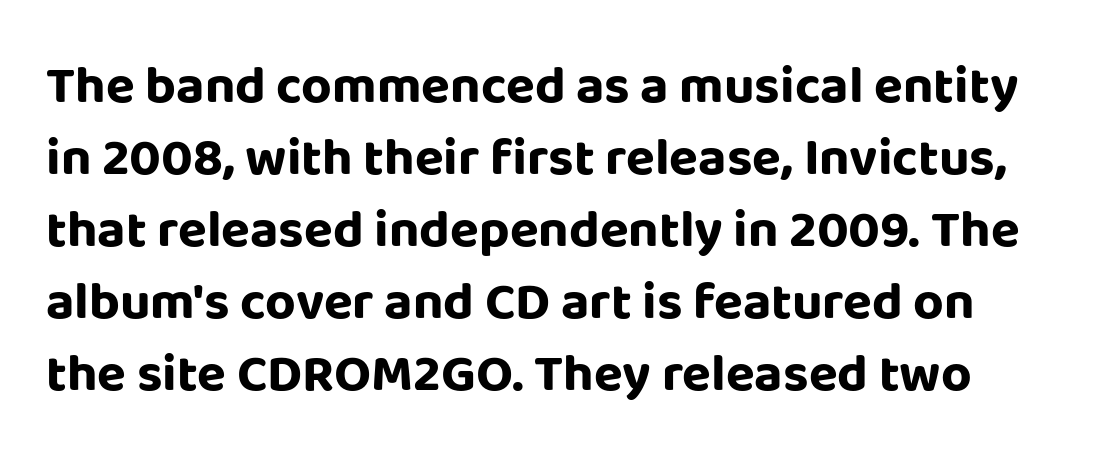
Q: Is the text bold? A: Yes.
Q: Is the text italic (slanted)? A: No, it is upright.
Q: Is the typeface a serif or a sans-serif typeface? A: Sans-serif.
Q: Is the text underlined? A: No.
Q: Is the spacing between letters normal or unusually wide? A: Normal.
Q: Is the spacing between lines tight, normal or loose? A: Normal.
Q: Width (condensed, normal, or wide)? A: Normal.
Q: Stroke contrast? A: Low.
Q: x-height? A: Large.
Q: Monospaced? A: No.
